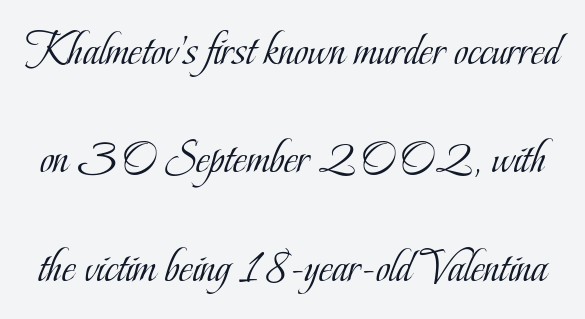
Q: Is the text bold? A: No.
Q: Is the text italic (slanted)? A: Yes.
Q: Is the typeface a serif or a sans-serif typeface? A: Serif.
Q: Is the text underlined? A: No.
Q: Is the spacing between letters normal or unusually wide? A: Normal.
Q: Is the spacing between lines tight, normal or loose? A: Loose.
Q: Width (condensed, normal, or wide)? A: Condensed.
Q: Stroke contrast? A: Low.
Q: x-height? A: Small.
Q: Monospaced? A: No.
